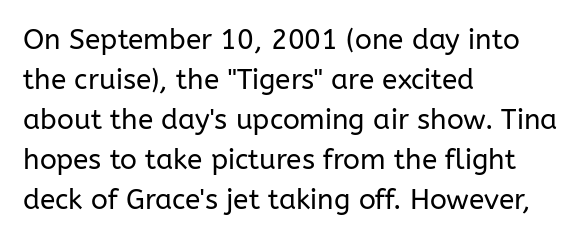
{"serif": "no", "italic": "no", "bold": "no", "weight": "regular", "width": "normal", "stroke_contrast": "low", "x_height": "medium", "monospaced": "no", "underline": "no", "align": "left", "line_spacing": "normal", "line_spacing_ratio": 1.43, "letter_spacing": "normal", "letter_spacing_em": 0.0, "glyph_px": 28}
